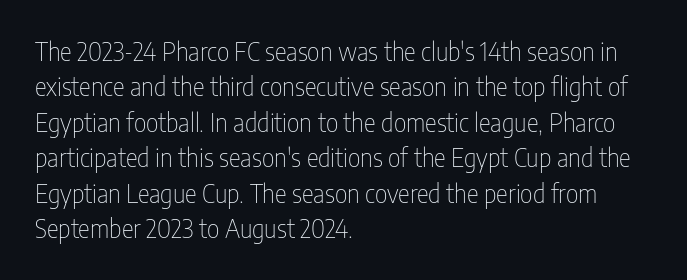
Plain, unruled lines of type. Is the type heavy? It reads as light-to-regular instead. Interline gaps are of average width in this sample. In terms of posture, this sample is upright. These lines are set flush left with a ragged right edge. Nothing unusual about the tracking: characters are spaced as the font intends.
